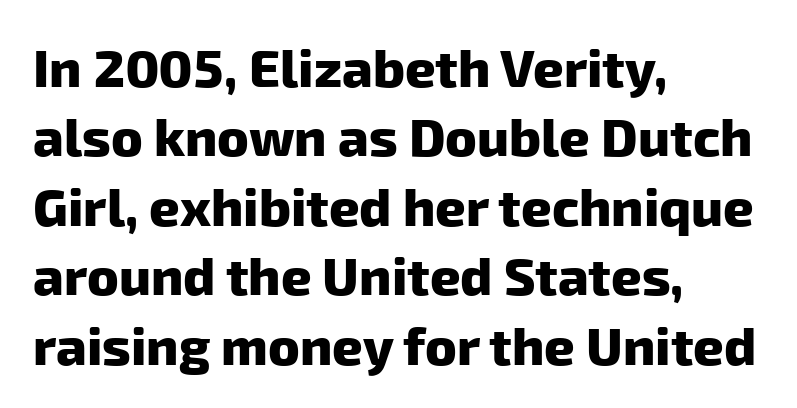
The image shows 53 px heavy sans-serif type; set left-aligned, normal line spacing (1.31x), normal letter spacing, not underlined; low stroke contrast and a medium x-height.
